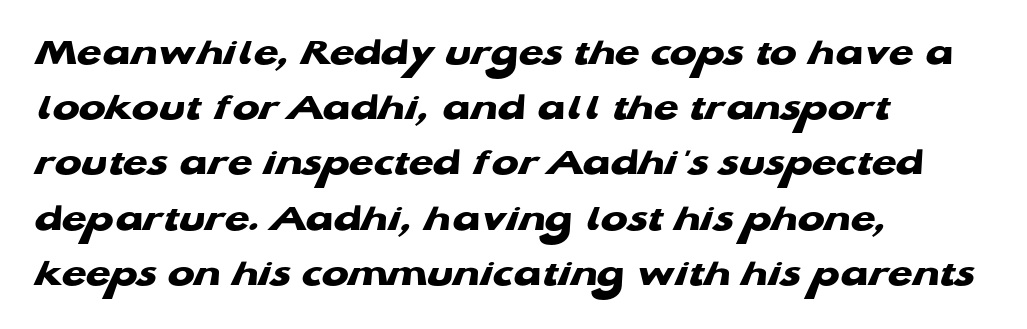
Q: Is the text bold? A: Yes.
Q: Is the typeface a serif or a sans-serif typeface? A: Sans-serif.
Q: Is the text underlined? A: No.
Q: How is the paragraph aligned? A: Left-aligned.
Q: Is the spacing between letters normal or unusually wide? A: Normal.
Q: Is the spacing between lines tight, normal or loose? A: Normal.
Q: Width (condensed, normal, or wide)? A: Wide.
Q: Stroke contrast? A: Low.
Q: x-height? A: Medium.
Q: Monospaced? A: No.
